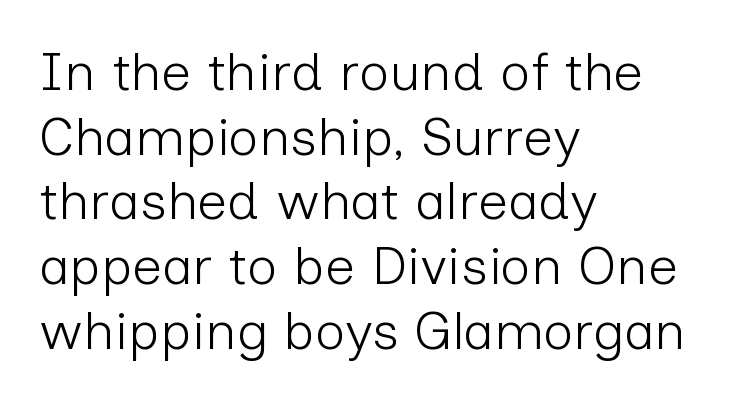
{"serif": "no", "italic": "no", "bold": "no", "weight": "light", "width": "normal", "stroke_contrast": "low", "x_height": "medium", "monospaced": "no", "underline": "no", "align": "left", "line_spacing_ratio": 1.22, "letter_spacing": "normal", "letter_spacing_em": 0.0, "glyph_px": 53}
